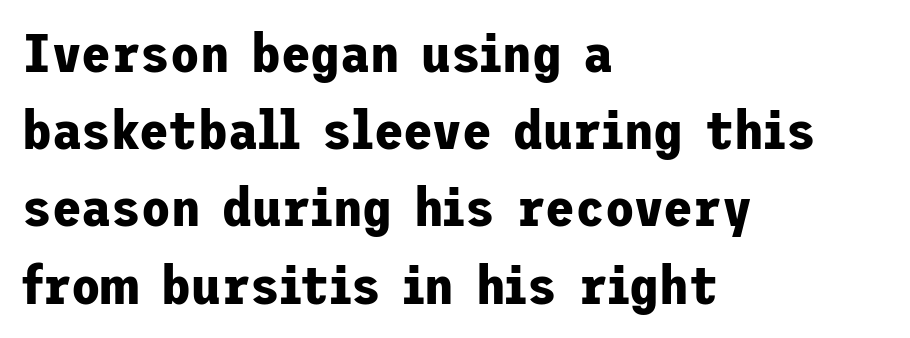
Q: Is the text bold? A: Yes.
Q: Is the text italic (slanted)? A: No, it is upright.
Q: Is the typeface a serif or a sans-serif typeface? A: Sans-serif.
Q: Is the text underlined? A: No.
Q: How is the paragraph aligned? A: Left-aligned.
Q: Is the spacing between letters normal or unusually wide? A: Normal.
Q: Is the spacing between lines tight, normal or loose? A: Normal.
Q: Width (condensed, normal, or wide)? A: Normal.
Q: Stroke contrast? A: Low.
Q: x-height? A: Medium.
